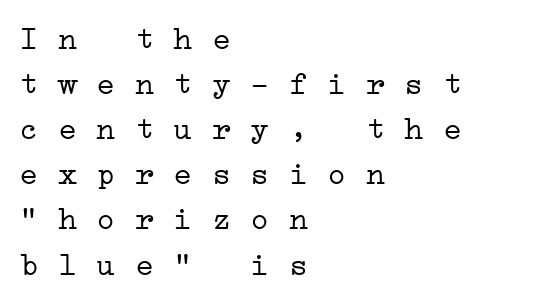
To sum up the face: it has serifs. On a weight scale, this lands at 450 or below. Notice how descenders clear the ascenders below comfortably — that's standard leading. Note the uniform advance width — an 'i' takes as much space as an 'm'. One-word summary of the alignment: left. Glyph-to-glyph distance matches everyday printed text.
